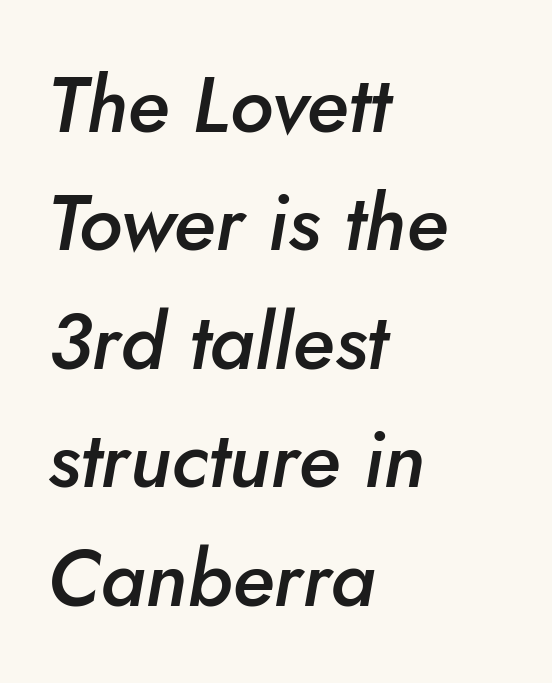
{"italic": "yes", "lean": "right", "slant_degrees": 5, "bold": "semi", "weight": "semibold", "width": "normal", "stroke_contrast": "low", "x_height": "small", "monospaced": "no", "underline": "no", "align": "left", "line_spacing": "normal", "line_spacing_ratio": 1.5, "letter_spacing": "normal", "letter_spacing_em": 0.0, "glyph_px": 79}
